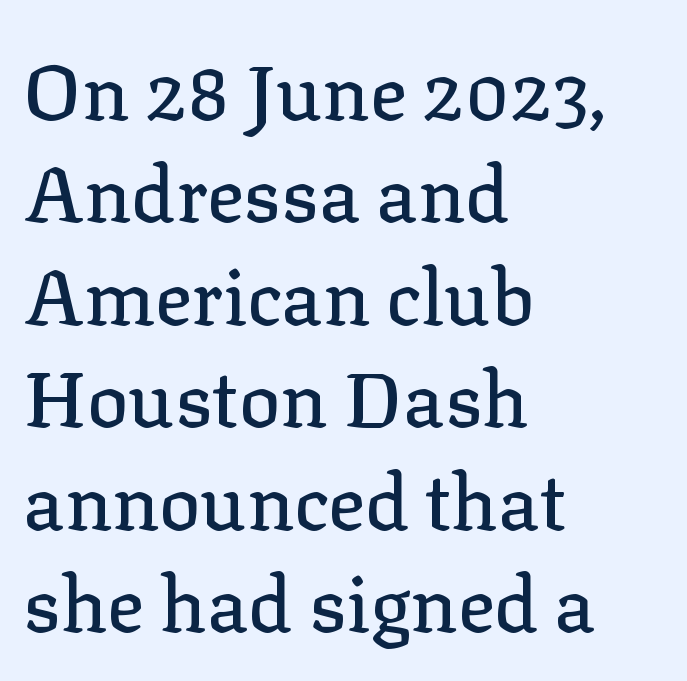
Q: Is the text italic (slanted)? A: No, it is upright.
Q: Is the typeface a serif or a sans-serif typeface? A: Serif.
Q: Is the text underlined? A: No.
Q: How is the paragraph aligned? A: Left-aligned.
Q: Is the spacing between letters normal or unusually wide? A: Normal.
Q: Is the spacing between lines tight, normal or loose? A: Normal.
Q: Width (condensed, normal, or wide)? A: Normal.
Q: Stroke contrast? A: Low.
Q: x-height? A: Medium.
Q: Monospaced? A: No.
